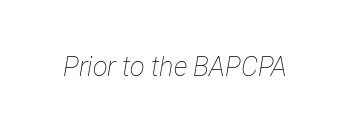
The image shows 27 px text type, italic (leaning right); set normal letter spacing, not underlined.
